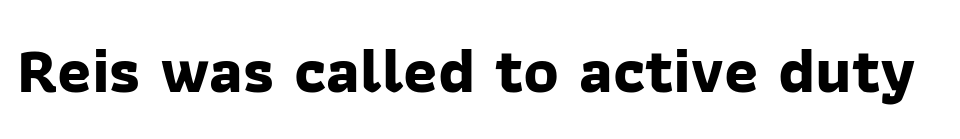
{"serif": "no", "bold": "yes", "weight": "bold", "width": "normal", "stroke_contrast": "low", "x_height": "medium", "monospaced": "no", "underline": "no", "letter_spacing": "normal", "letter_spacing_em": 0.0, "glyph_px": 65}
